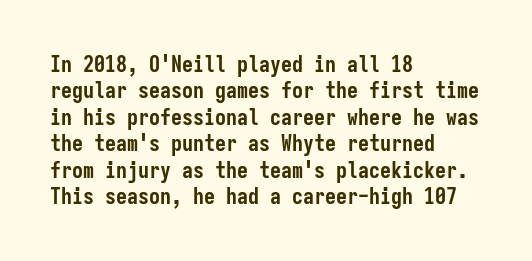
Q: Is the text bold? A: Yes.
Q: Is the text italic (slanted)? A: No, it is upright.
Q: Is the text underlined? A: No.
Q: How is the paragraph aligned? A: Left-aligned.
Q: Is the spacing between letters normal or unusually wide? A: Normal.
